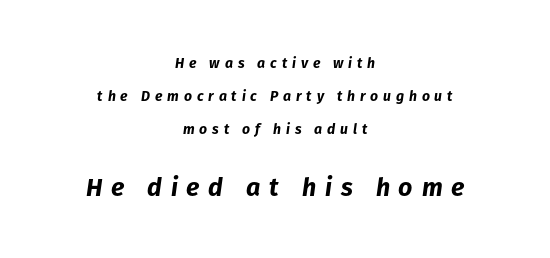
Every character sits at an angle, as italics do. Typeset on center — no edge is straight. Quick note: underline off. The letters are spread apart with noticeably loose tracking. These two chunks differ in scale, with the bottom chunk taking the larger measure.
